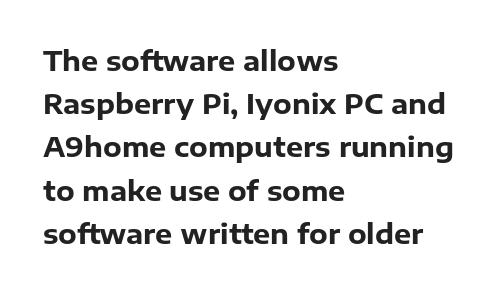
Layout note: lines flush left. Decoration check: the copy has no underline. Each new line begins a customary step beneath the previous one. The characters look thick and weighty, a clear bold. Do the letters lean? They stand straight.
